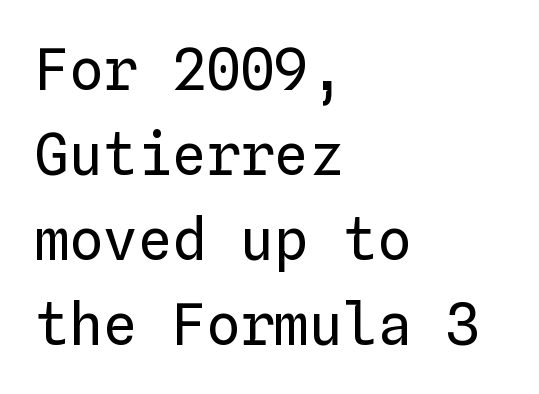
The image shows 57 px regular-weight type, upright, monospaced; set left-aligned, normal line spacing (1.49x), normal letter spacing, not underlined; low stroke contrast and a medium x-height.
